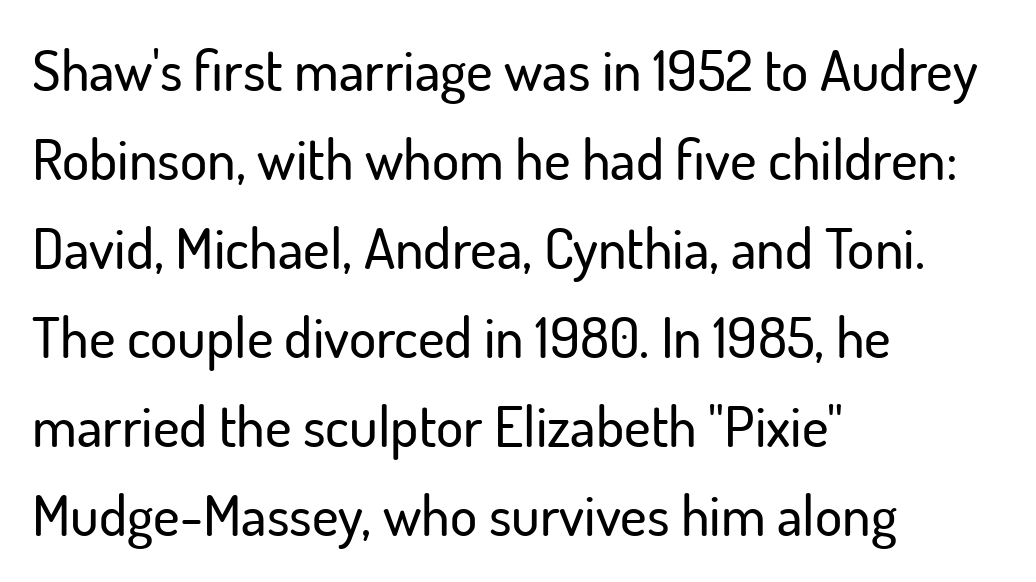
Line starts are locked; line ends wander. The line-height multiplier appears to be the usual default. Plain, unruled lines of type. The gaps between neighbouring characters are ordinary and unremarkable. Regarding serifs, this sample does without them. No italicization has been applied; the sample stays upright.
